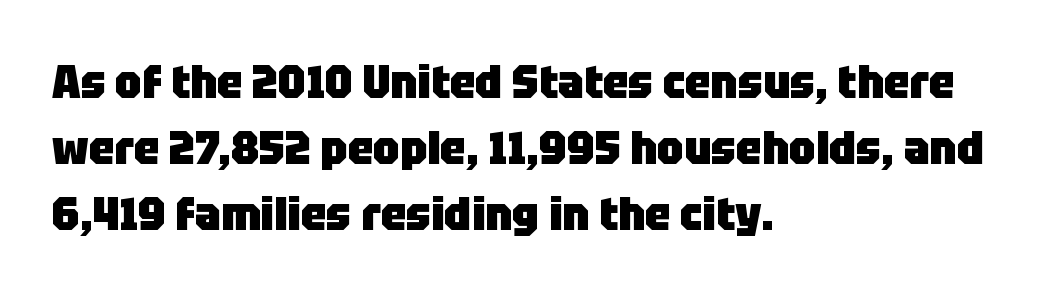
The image shows 46 px heavy sans-serif type, upright; set left-aligned, normal line spacing (1.44x), normal letter spacing, not underlined; low stroke contrast and a large x-height.
